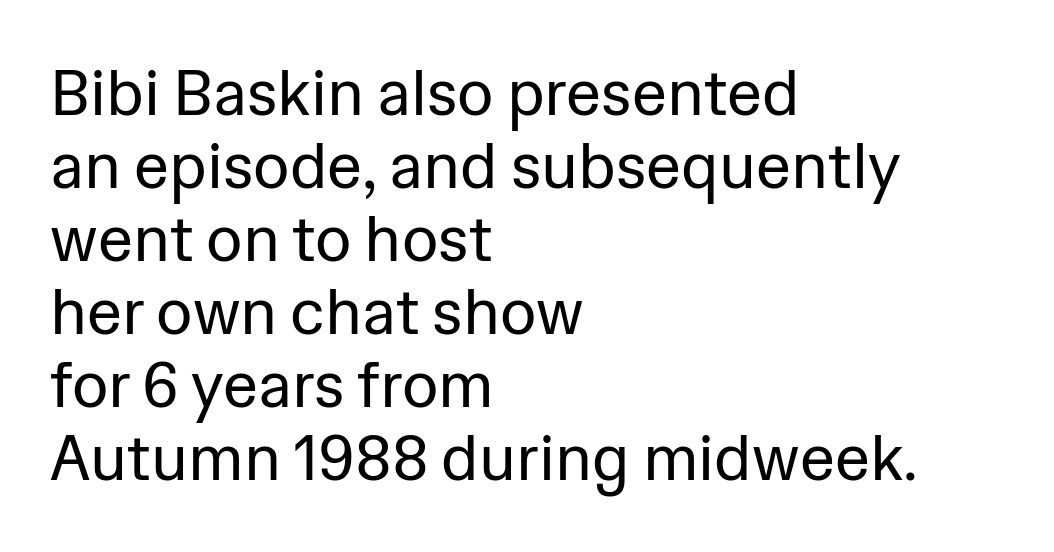
Classification — sans serif. If you drew a line through each stem, it would be perfectly vertical. The compositor pushed each line to the left boundary. Ink coverage per letter is moderate at most. A clean baseline with only descenders dipping below it. The passage shown is typed in a proportional face where columns would drift.
